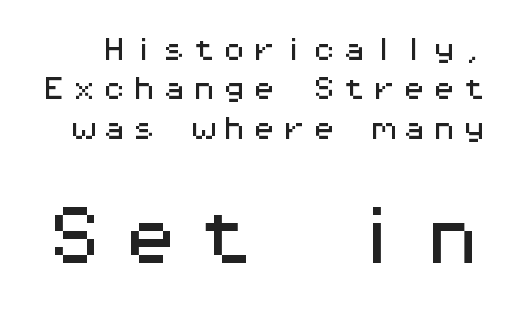
Looks like terminal output: every glyph gets an equal slot. The emphasis by scale lands on block number two, below. Normally led — the rows are evenly, conventionally spaced. Are there feet on the stems? There aren't — it's a sans.
